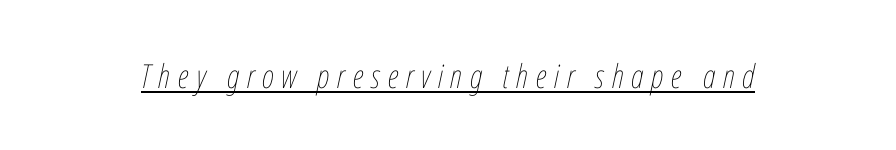
A light-to-regular cut is what we see here. Substantial extra tracking has been applied to these lines. Looks like regular typesetting: each glyph gets only the width it needs. The letters are slanted; this is an italic face.
